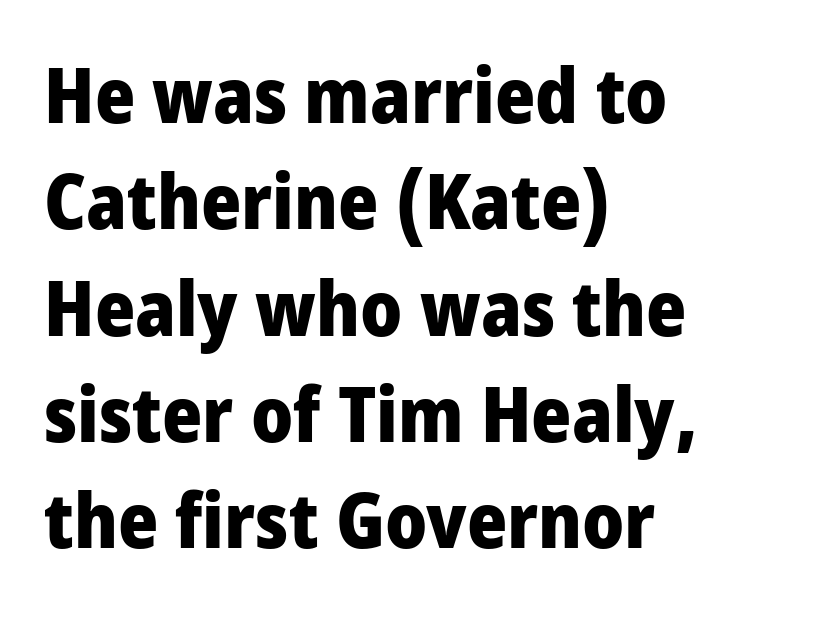
Q: Is the text bold? A: Yes.
Q: Is the text italic (slanted)? A: No, it is upright.
Q: Is the typeface a serif or a sans-serif typeface? A: Sans-serif.
Q: Is the text underlined? A: No.
Q: How is the paragraph aligned? A: Left-aligned.
Q: Is the spacing between letters normal or unusually wide? A: Normal.
Q: Is the spacing between lines tight, normal or loose? A: Normal.
Q: Width (condensed, normal, or wide)? A: Condensed.
Q: Stroke contrast? A: Low.
Q: x-height? A: Large.
Q: Monospaced? A: No.
